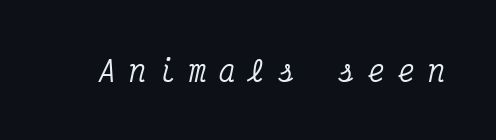
{"serif": "yes", "italic": "yes", "lean": "right", "slant_degrees": 12, "width": "condensed", "stroke_contrast": "medium", "x_height": "medium", "monospaced": "yes", "underline": "no", "letter_spacing": "wide", "letter_spacing_em": 0.47, "glyph_px": 28}
